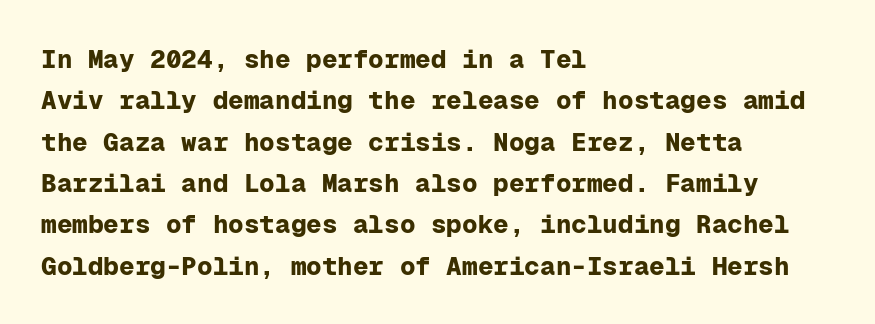
{"italic": "no", "bold": "yes", "underline": "no", "align": "left", "line_spacing": "normal", "line_spacing_ratio": 1.59, "letter_spacing": "normal", "letter_spacing_em": 0.0, "glyph_px": 26}
